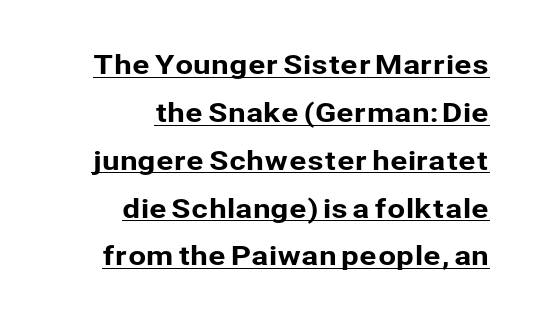
The image shows 26 px text type, upright; set right-aligned, line spacing 1.84x, normal letter spacing, underlined.
